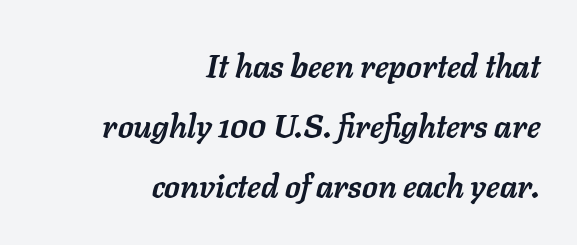
{"italic": "yes", "lean": "right", "slant_degrees": 11, "bold": "yes", "weight": "semibold", "width": "normal", "stroke_contrast": "low", "x_height": "medium", "monospaced": "no", "underline": "no", "align": "right", "line_spacing_ratio": 1.87, "letter_spacing": "normal", "letter_spacing_em": 0.0, "glyph_px": 32}
